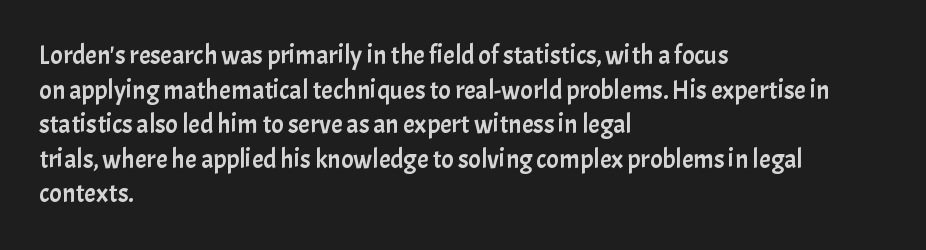
Reading down the block, your eye returns to a fixed left position each line. The line-height multiplier appears to be the usual default. Anything drawn beneath the words? Only blank space. Nope, not italic — everything's standing straight. No extra tracking has been applied to these lines.
